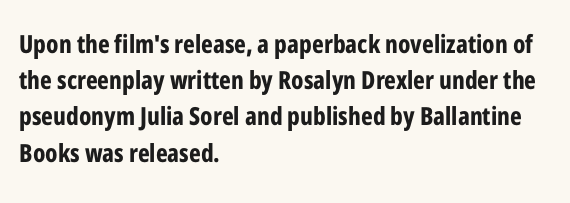
Typesetter's note: full bold, strokes at maximum text heaviness. Rendered with straight, roman letterforms. The line-height multiplier appears to be the usual default. Words appear dense and cohesive because spacing is normal. A student would call this left alignment; a typographer would say flush left, rag right. The baseline area is clear.
